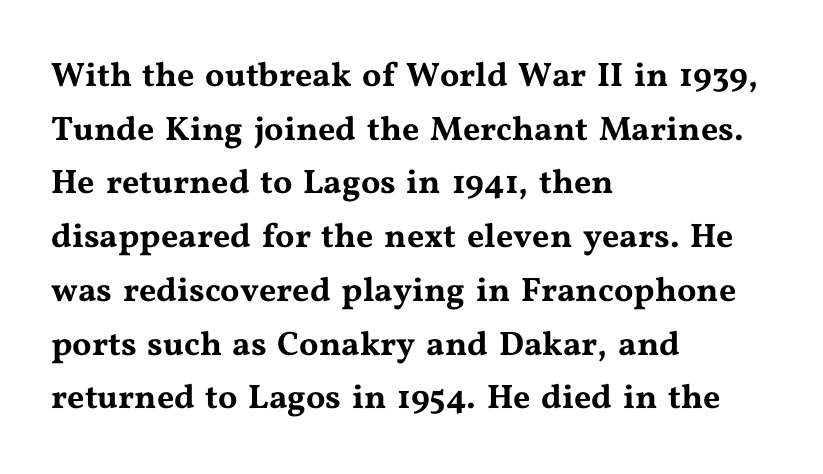
Q: Is the text italic (slanted)? A: No, it is upright.
Q: Is the typeface a serif or a sans-serif typeface? A: Serif.
Q: Is the text underlined? A: No.
Q: How is the paragraph aligned? A: Left-aligned.
Q: Is the spacing between letters normal or unusually wide? A: Normal.
Q: Is the spacing between lines tight, normal or loose? A: Normal.
Q: Width (condensed, normal, or wide)? A: Wide.
Q: Stroke contrast? A: Medium.
Q: x-height? A: Medium.
Q: Monospaced? A: No.
